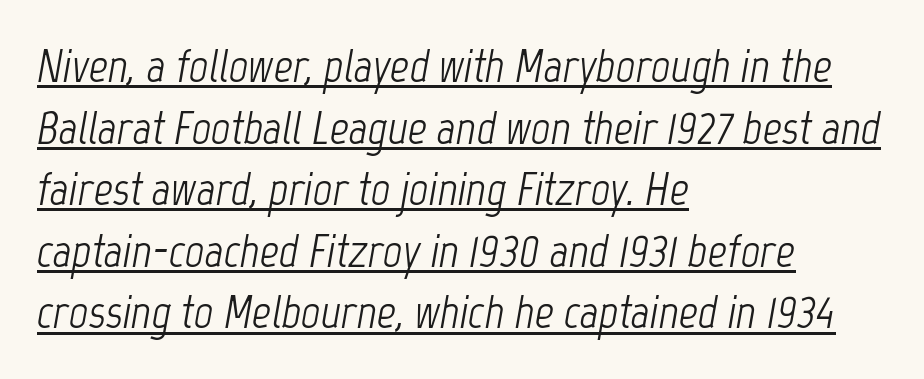
The image shows 47 px light, condensed type, italic (leaning right); set left-aligned, normal line spacing (1.31x), normal letter spacing, underlined; low stroke contrast and a medium x-height.
